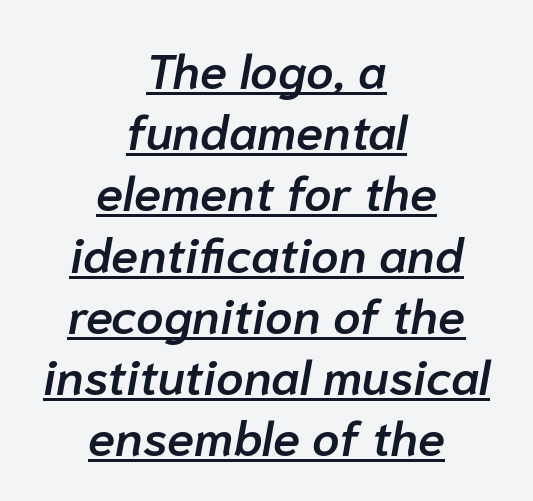
The image shows 49 px semibold type, italic (leaning right); set centered, normal line spacing (1.25x), normal letter spacing, underlined; low stroke contrast and a medium x-height.
